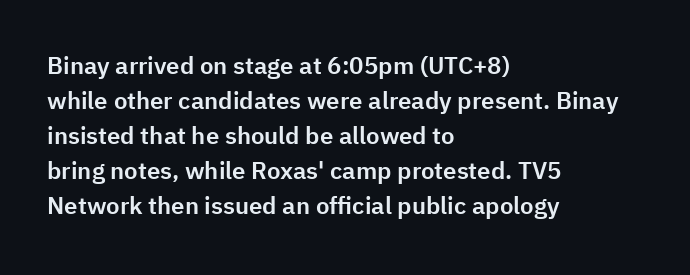
Q: Is the text italic (slanted)? A: No, it is upright.
Q: Is the text underlined? A: No.
Q: How is the paragraph aligned? A: Left-aligned.
Q: Is the spacing between letters normal or unusually wide? A: Normal.
Q: Is the spacing between lines tight, normal or loose? A: Normal.
